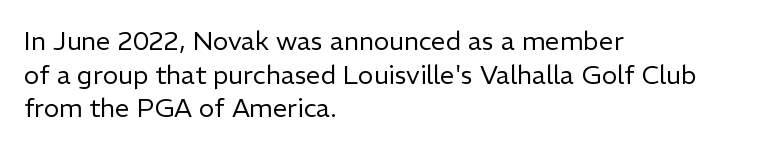
Interline gaps are of average width in this sample. In terms of posture, this sample is upright. Teacher's note: observe the even left margin — that is flush-left alignment. The cut favours lightness, reaching ordinary text weight at its darkest.
